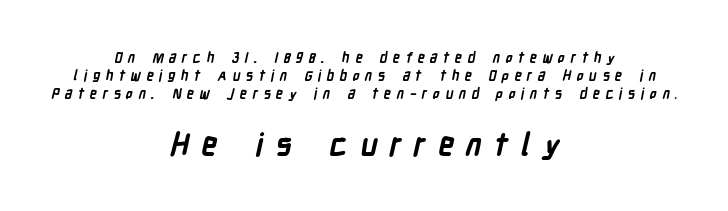
{"serif": "no", "bold": "yes", "weight": "bold", "width": "condensed", "stroke_contrast": "low", "x_height": "medium", "monospaced": "no", "underline": "no", "align": "center", "line_spacing": "normal", "line_spacing_ratio": 1.28, "letter_spacing": "wide", "letter_spacing_em": 0.39, "larger_block": "second", "size_ratio": 2.21, "glyph_px": 31}
